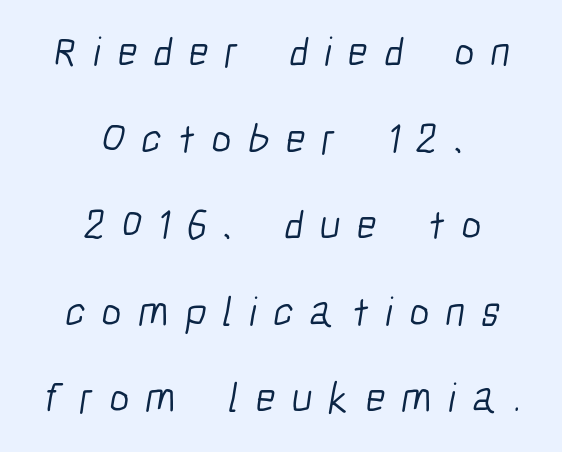
No feet cap the strokes, marking this as sans-serif type. Stems and bowls with no extra thickness — not bold. Horizontal bands of white between lines are thick stripes. Does extra space separate the letters? Yes, quite a lot of it. The passage shown is typed in a proportional face where columns would drift. Clear beneath every line of the passage.
